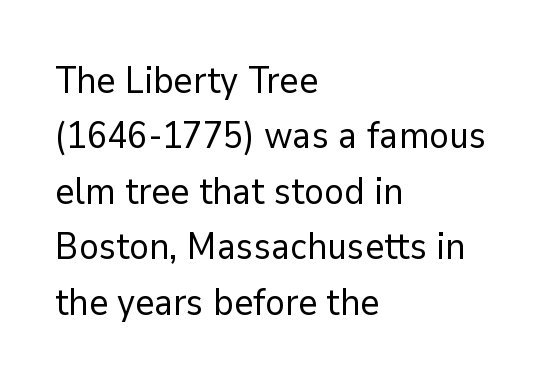
These lines are rendered in a variable-pitch font. The area under the type is left untouched. I'd call this a sans setting — the letters go barefoot. Nope, not italic — everything's standing straight. There is no visible air inserted between adjacent glyphs. Is the type heavy? It reads as light-to-regular instead.
